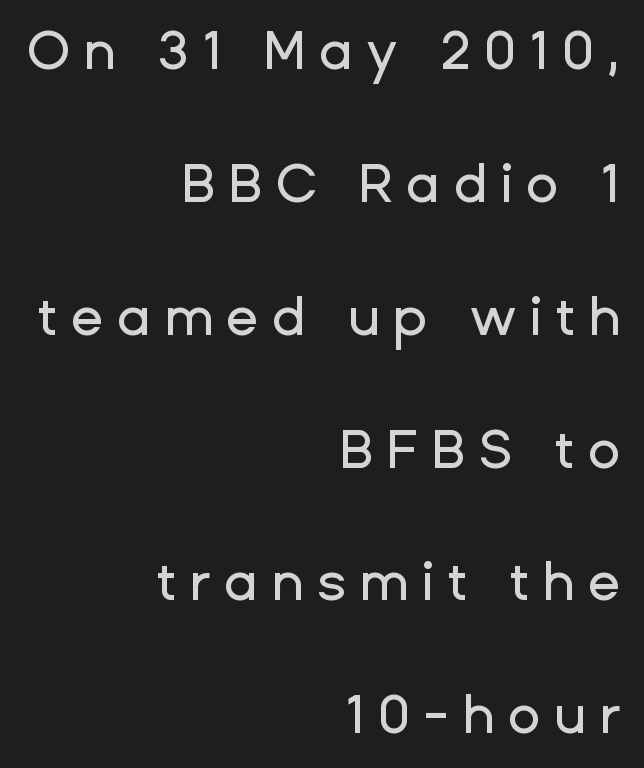
Q: Is the text italic (slanted)? A: No, it is upright.
Q: Is the typeface a serif or a sans-serif typeface? A: Sans-serif.
Q: Is the text underlined? A: No.
Q: How is the paragraph aligned? A: Right-aligned.
Q: Is the spacing between letters normal or unusually wide? A: Unusually wide.
Q: Is the spacing between lines tight, normal or loose? A: Loose.
Q: Width (condensed, normal, or wide)? A: Normal.
Q: Stroke contrast? A: Low.
Q: x-height? A: Medium.
Q: Monospaced? A: No.
